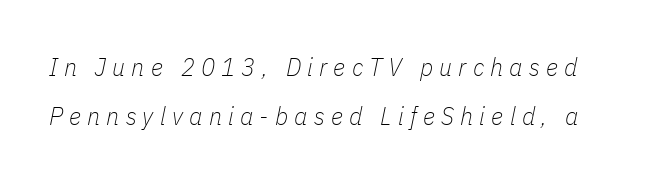
{"italic": "yes", "lean": "right", "slant_degrees": 11, "bold": "no", "underline": "no", "line_spacing": "loose", "line_spacing_ratio": 1.9, "letter_spacing": "wide", "letter_spacing_em": 0.24, "glyph_px": 26}
